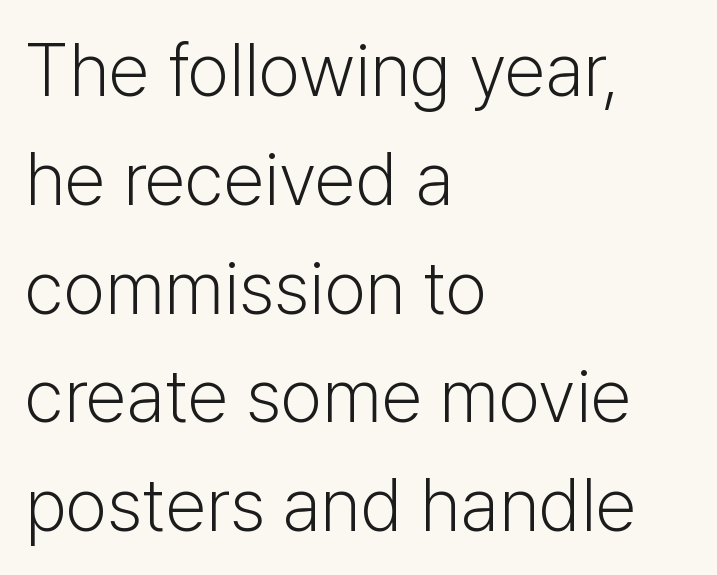
Q: Is the text bold? A: No.
Q: Is the text italic (slanted)? A: No, it is upright.
Q: Is the typeface a serif or a sans-serif typeface? A: Sans-serif.
Q: Is the text underlined? A: No.
Q: How is the paragraph aligned? A: Left-aligned.
Q: Is the spacing between letters normal or unusually wide? A: Normal.
Q: Is the spacing between lines tight, normal or loose? A: Normal.
Q: Width (condensed, normal, or wide)? A: Normal.
Q: Stroke contrast? A: Low.
Q: x-height? A: Medium.
Q: Monospaced? A: No.
